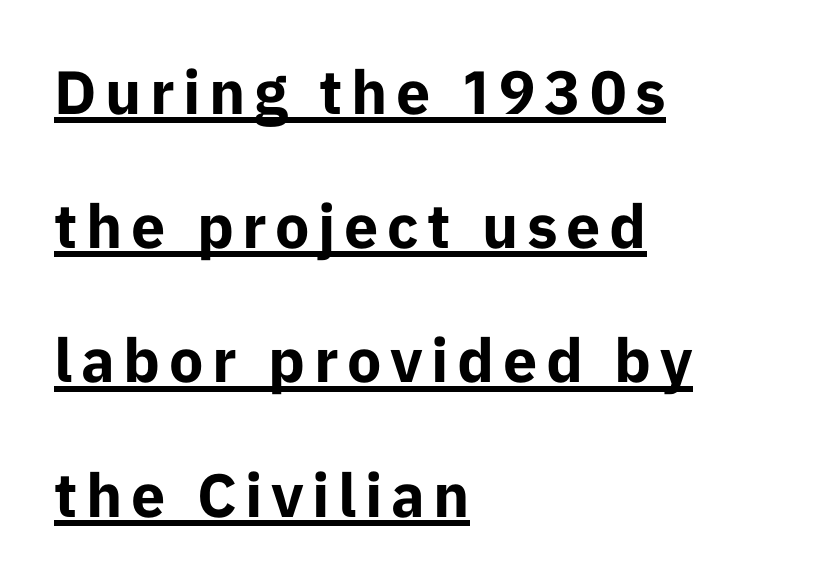
{"serif": "no", "italic": "no", "bold": "yes", "weight": "bold", "width": "normal", "stroke_contrast": "low", "x_height": "medium", "monospaced": "no", "underline": "yes", "align": "left", "line_spacing": "loose", "line_spacing_ratio": 2.2, "glyph_px": 61}
